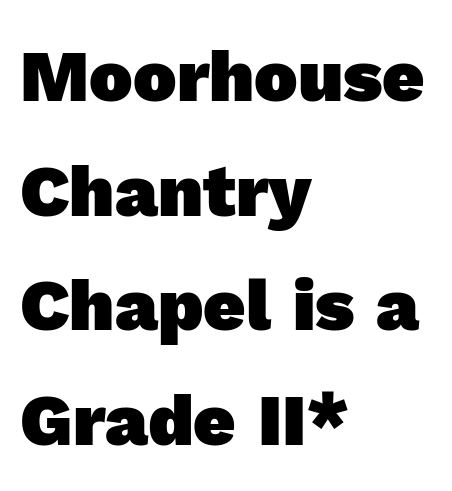
Each row of text sits above clean, open space. The type family on display is of the sans-serif kind. Notice how descenders clear the ascenders below comfortably — that's standard leading. Summary of weight: heavy, a full bold.
